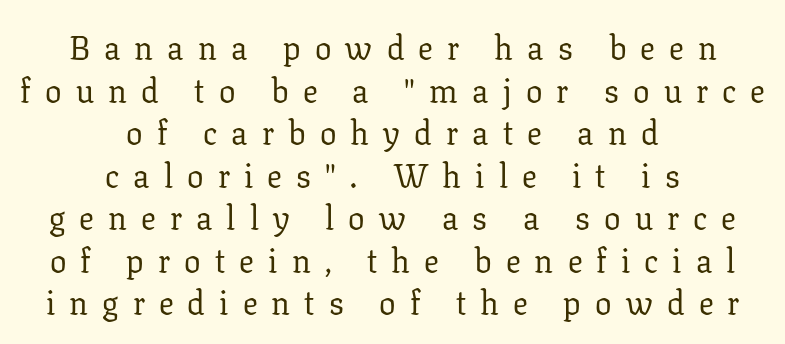
{"serif": "yes", "italic": "no", "bold": "no", "weight": "regular", "width": "normal", "stroke_contrast": "low", "x_height": "medium", "monospaced": "no", "underline": "no", "align": "center", "line_spacing": "normal", "line_spacing_ratio": 1.29, "letter_spacing": "wide", "letter_spacing_em": 0.43, "glyph_px": 33}
